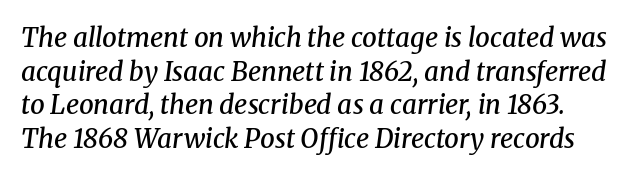
{"italic": "yes", "lean": "right", "slant_degrees": 8, "bold": "semi", "underline": "no", "line_spacing": "normal", "line_spacing_ratio": 1.29, "letter_spacing": "normal", "letter_spacing_em": 0.0, "glyph_px": 26}
